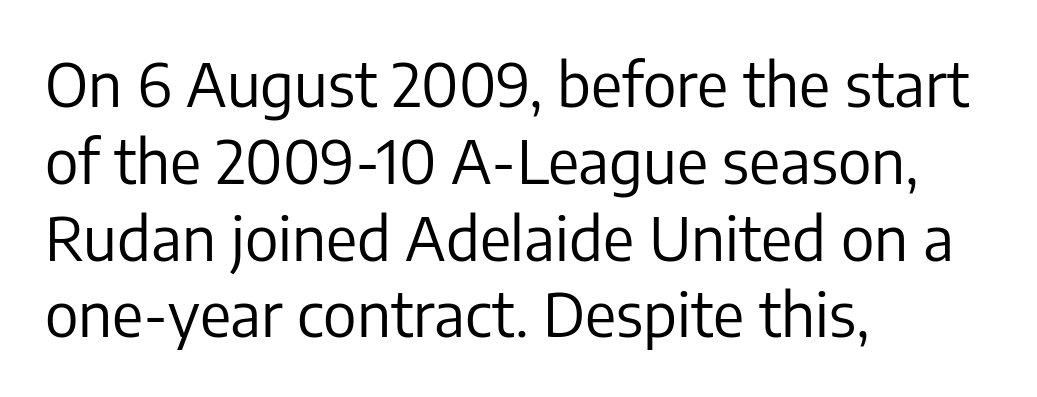
The image shows 60 px regular-weight sans-serif type, upright; set left-aligned, normal line spacing (1.28x), normal letter spacing, not underlined; low stroke contrast and a medium x-height.
